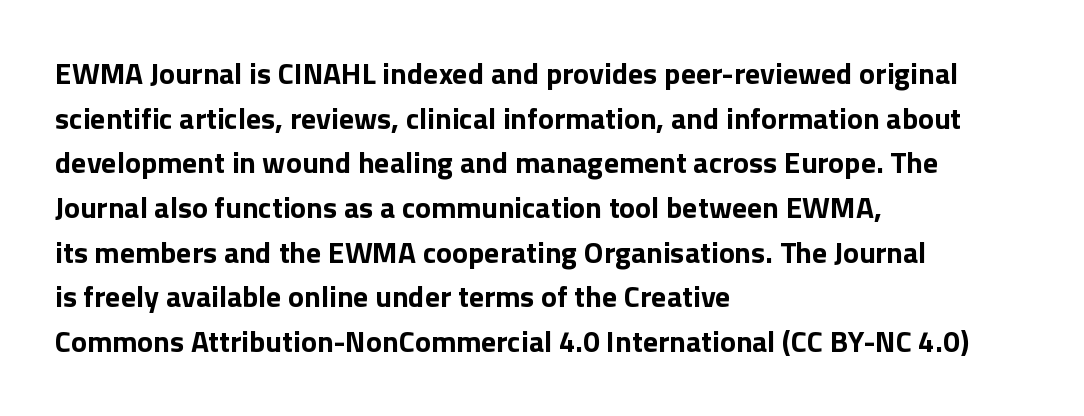
{"serif": "no", "italic": "no", "bold": "yes", "weight": "bold", "width": "normal", "stroke_contrast": "low", "x_height": "medium", "monospaced": "no", "underline": "no", "align": "left", "line_spacing": "normal", "line_spacing_ratio": 1.49, "letter_spacing": "normal", "letter_spacing_em": 0.0, "glyph_px": 30}
